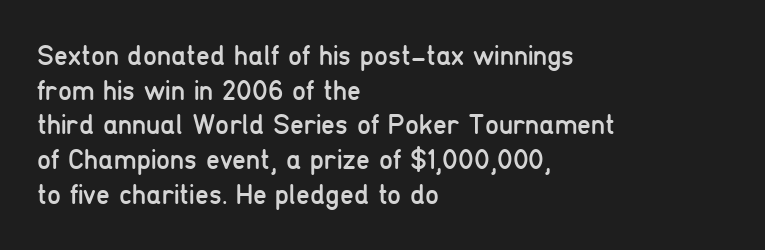
Anything drawn beneath the words? Only blank space. Note the varied advance widths — an 'i' is clearly narrower than an 'm'. Counters stay open thanks to moderate or lighter strokes. The type family on display is of the sans-serif kind.
